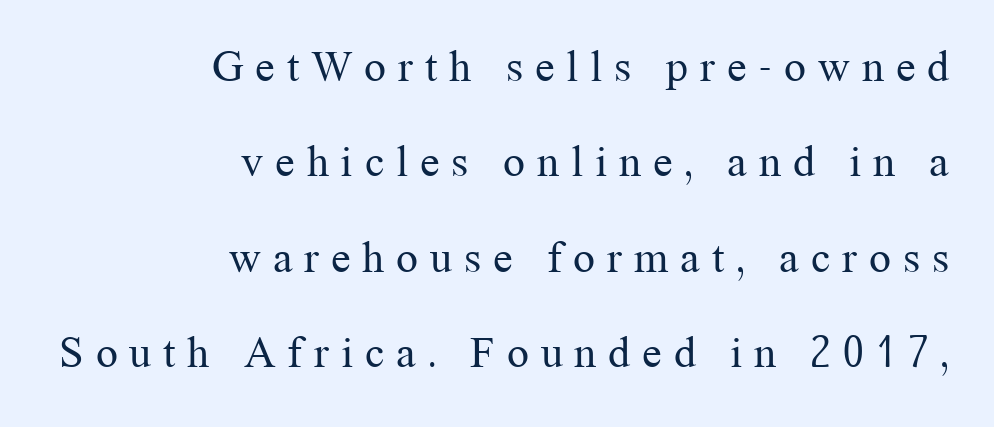
The image shows 44 px regular-weight serif type, upright; set right-aligned, loose line spacing (2.17x), unusually wide letter spacing (+0.27 em), not underlined; medium stroke contrast and a medium x-height.
